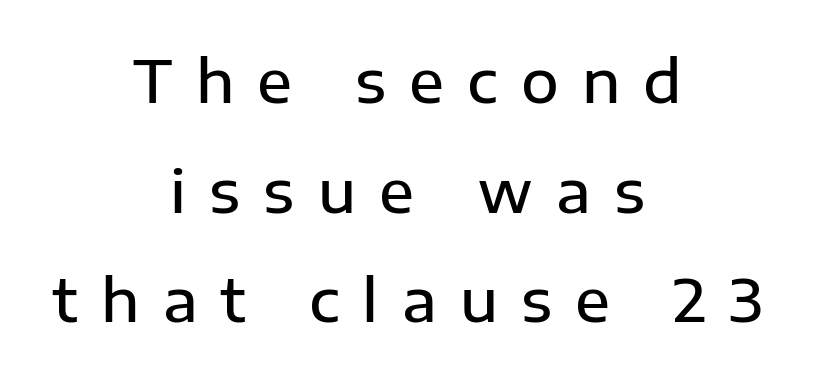
Q: Is the text bold? A: Semi-bold.
Q: Is the text italic (slanted)? A: No, it is upright.
Q: Is the typeface a serif or a sans-serif typeface? A: Sans-serif.
Q: Is the text underlined? A: No.
Q: How is the paragraph aligned? A: Centered.
Q: Is the spacing between letters normal or unusually wide? A: Unusually wide.
Q: Width (condensed, normal, or wide)? A: Normal.
Q: Stroke contrast? A: Low.
Q: x-height? A: Medium.
Q: Monospaced? A: No.
